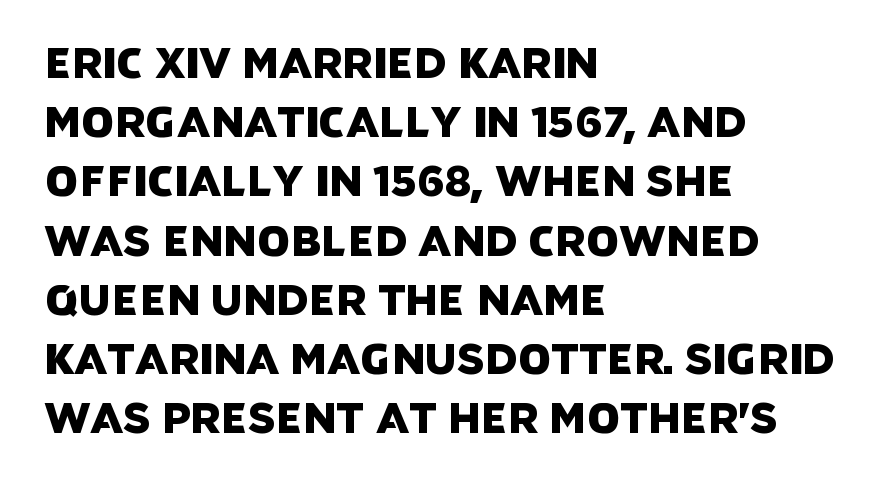
{"serif": "no", "width": "normal", "stroke_contrast": "low", "x_height": "large", "monospaced": "no", "underline": "no", "align": "left", "line_spacing": "normal", "line_spacing_ratio": 1.41, "letter_spacing": "normal", "letter_spacing_em": 0.0, "glyph_px": 42}
